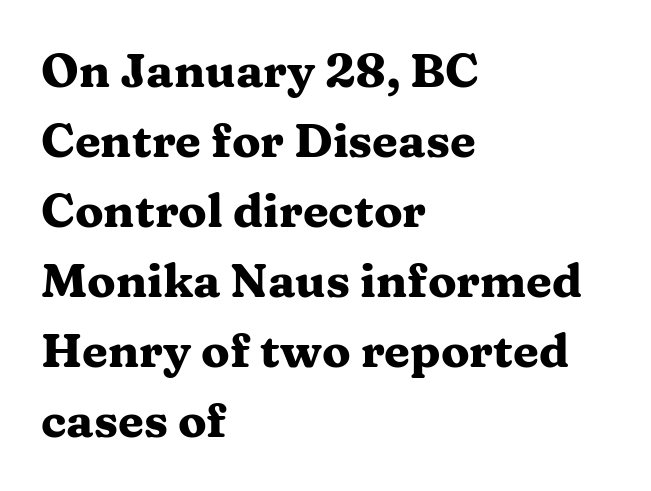
The image shows 47 px heavy, wide serif type, upright; set left-aligned, normal line spacing (1.49x), normal letter spacing, not underlined; medium stroke contrast and a medium x-height.
